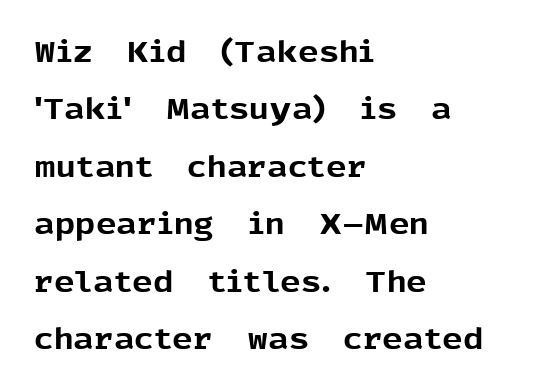
This rendering employs a face without finishing strokes, i.e., a sans-serif. Does the copy run flush right? No — it runs flush left. Think of a printed novel: that variable character pitch is what you see here. Vertically, the passage feels expansive, rows floating well apart.
